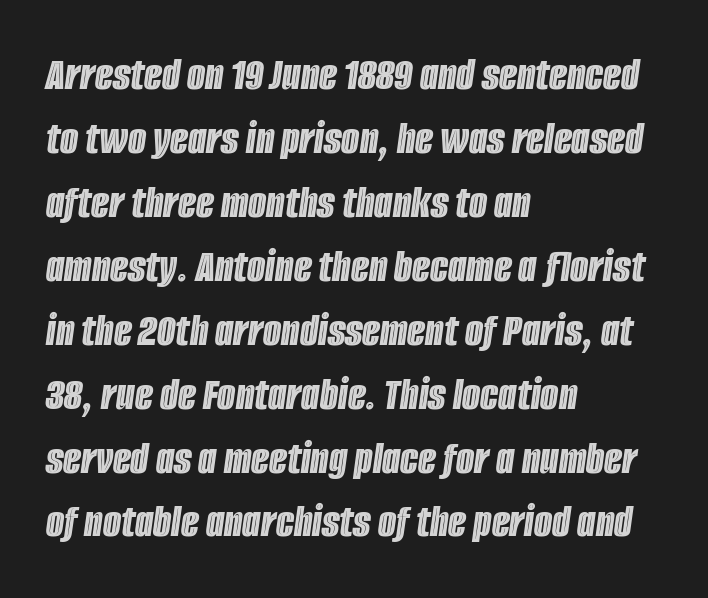
{"italic": "yes", "lean": "right", "slant_degrees": 8, "width": "condensed", "x_height": "large", "monospaced": "no", "underline": "no", "align": "left", "line_spacing": "normal", "line_spacing_ratio": 1.36, "letter_spacing": "normal", "letter_spacing_em": 0.0, "glyph_px": 47}
